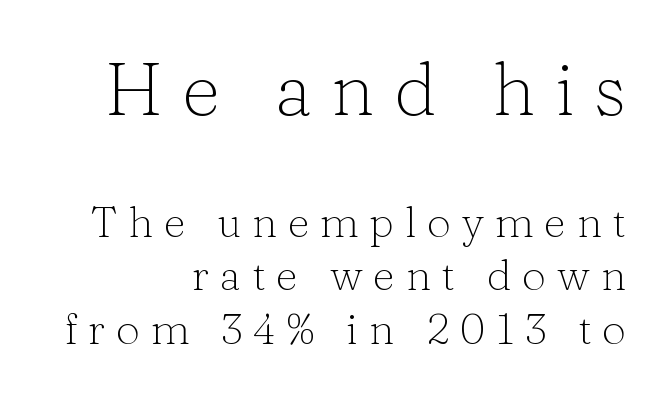
Summary of weight: not heavy and not bold. Regarding serifs, this sample has them. The tracking jumps out immediately: characters are airy and widely separated. Is this a fixed-width face? No — the glyphs have proportional, varying widths. The setting favours the right margin, as signatures and pull-quotes sometimes do.
